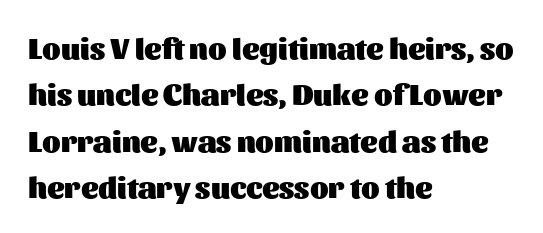
The passage shown is emphatically bold. Check the space under the baseline: it is left empty. The lines in this sample share a left origin and differ only in where they stop. If you drew a line through each stem, it would be perfectly vertical. Spacing between characters is what you'd get straight out of the box. The line-height multiplier appears to be the usual default.
